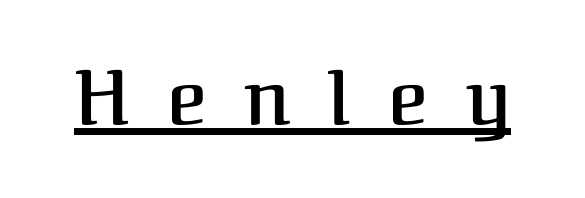
{"serif": "yes", "italic": "no", "bold": "semi", "weight": "semibold", "width": "normal", "stroke_contrast": "medium", "x_height": "medium", "monospaced": "no", "underline": "yes", "letter_spacing": "wide", "letter_spacing_em": 0.5, "glyph_px": 76}
